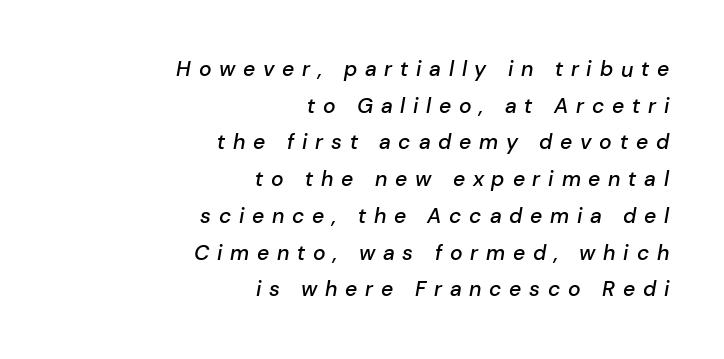
This rendering widens character spacing well past its baseline value. Line endings align vertically; line beginnings do not. Summary of weight: moderately heavy, a semibold. Quick note: underline off.
